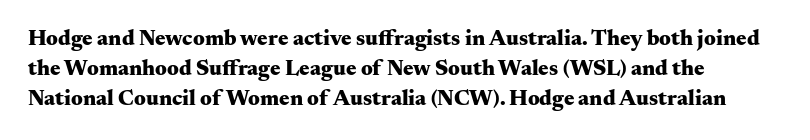
Q: Is the text bold? A: Yes.
Q: Is the text italic (slanted)? A: No, it is upright.
Q: Is the text underlined? A: No.
Q: How is the paragraph aligned? A: Left-aligned.
Q: Is the spacing between letters normal or unusually wide? A: Normal.
Q: Is the spacing between lines tight, normal or loose? A: Normal.
